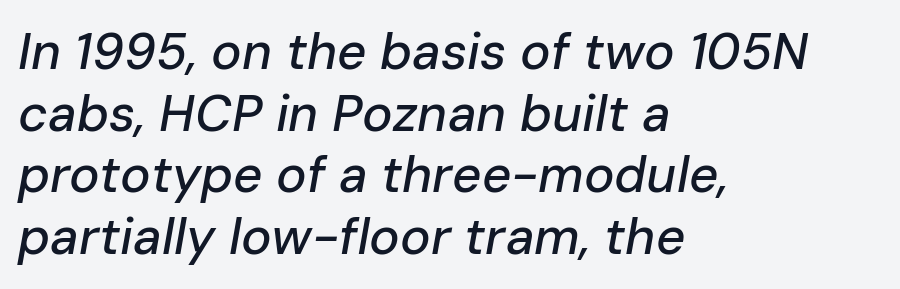
{"italic": "yes", "lean": "right", "slant_degrees": 10, "width": "normal", "stroke_contrast": "low", "x_height": "medium", "monospaced": "no", "underline": "no", "align": "left", "line_spacing_ratio": 1.21, "letter_spacing": "normal", "letter_spacing_em": 0.0, "glyph_px": 51}
